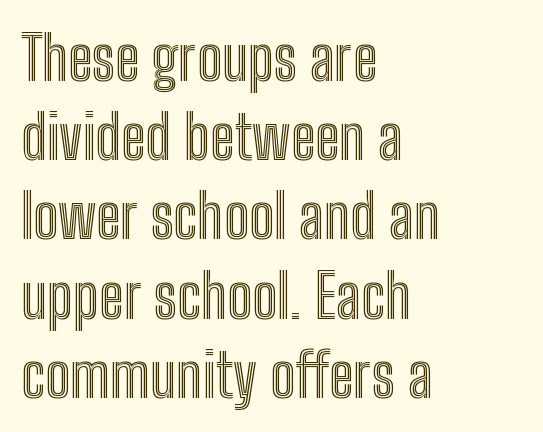
The image shows 60 px condensed type, upright; set left-aligned, normal line spacing (1.32x), normal letter spacing, not underlined; a medium x-height.
